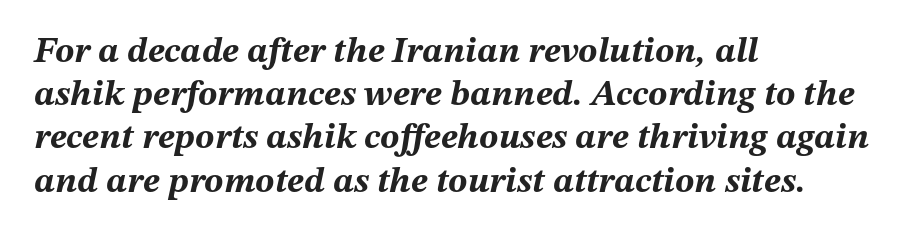
Any mark beneath the type? The region is blank. Glyph-to-glyph distance matches everyday printed text. The whole block is typeset with a tilt. The strokes are fattened all the way to bold. A typesetter would call this proportional, since set widths differ per character. Line beginnings align vertically; line endings do not.
